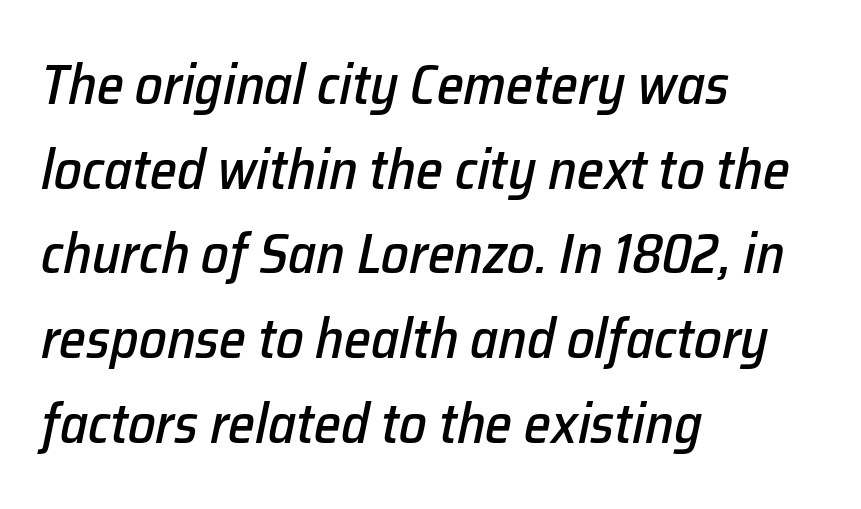
{"italic": "yes", "lean": "right", "slant_degrees": 12, "width": "normal", "stroke_contrast": "low", "x_height": "medium", "monospaced": "no", "underline": "no", "align": "left", "line_spacing": "normal", "line_spacing_ratio": 1.54, "letter_spacing": "normal", "letter_spacing_em": 0.0, "glyph_px": 55}
